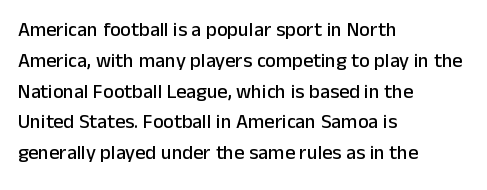
Q: Is the text italic (slanted)? A: No, it is upright.
Q: Is the text underlined? A: No.
Q: How is the paragraph aligned? A: Left-aligned.
Q: Is the spacing between letters normal or unusually wide? A: Normal.
Q: Is the spacing between lines tight, normal or loose? A: Normal.
